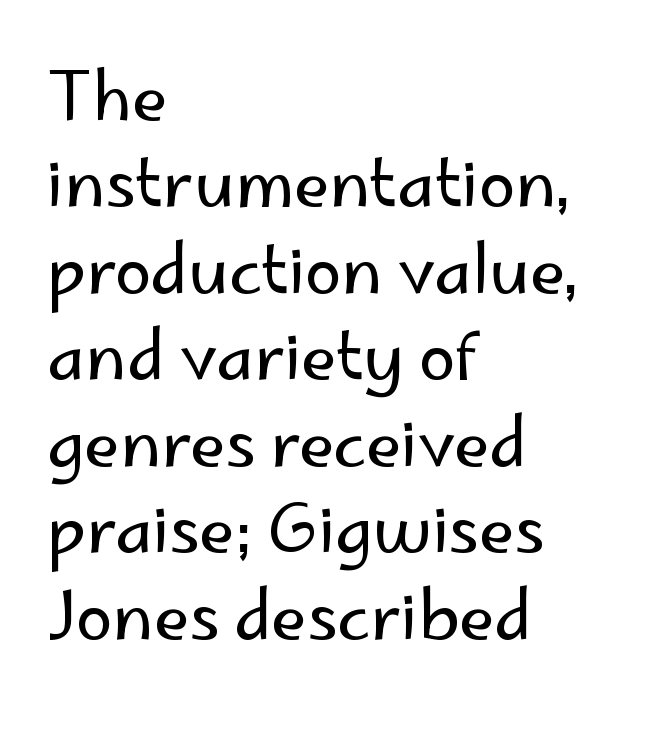
Each letter's strokes conclude bluntly, with no projecting serifs. Is this a heavy cut? Hardly; it is regular or lighter. In terms of letterspacing, this is plain default setting. The compositor pushed each line to the left boundary.
